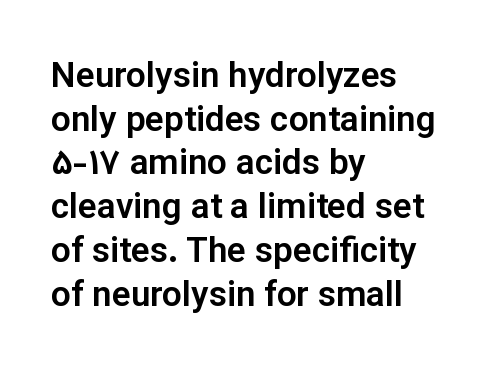
{"serif": "no", "italic": "no", "width": "normal", "stroke_contrast": "low", "x_height": "medium", "monospaced": "no", "underline": "no", "align": "left", "line_spacing": "normal", "line_spacing_ratio": 1.25, "letter_spacing": "normal", "letter_spacing_em": 0.0, "glyph_px": 35}
